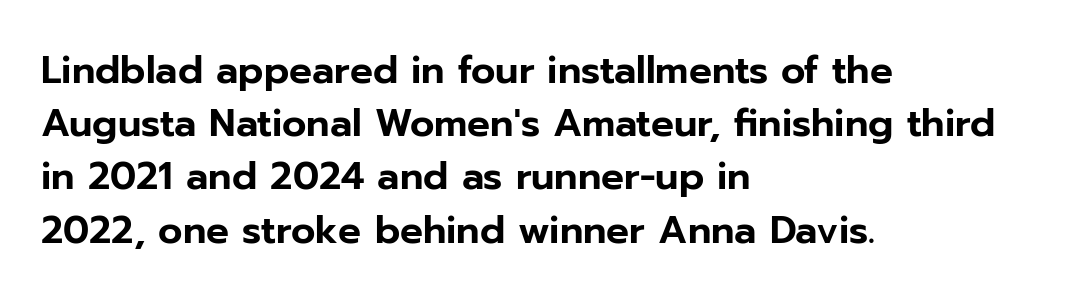
The image shows 38 px sans-serif type, upright; set left-aligned, normal line spacing (1.4x), normal letter spacing, not underlined; low stroke contrast and a medium x-height.
